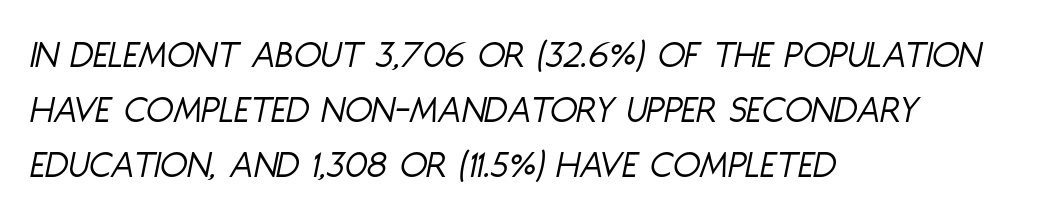
Stroke thickness stays within the range of a standard reading face or lighter. Slant detected: the letters are inclined. Has an underline been added? It has not. You could call the tracking neutral — neither tight nor loose. Here the designer chose a conventional face with non-uniform glyph widths. This sample keeps an unexceptional amount of space between lines.
